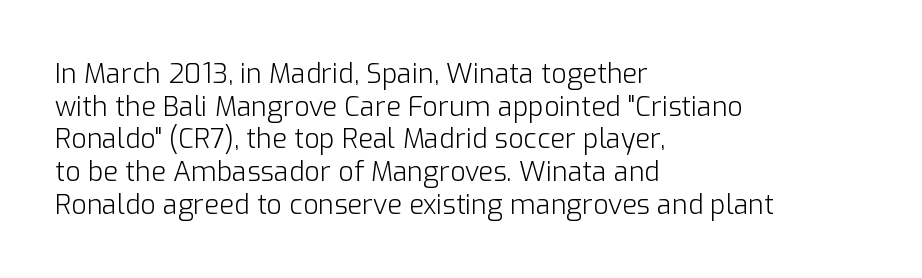
The image shows 27 px text type, upright; set left-aligned, line spacing 1.21x, normal letter spacing, not underlined.
